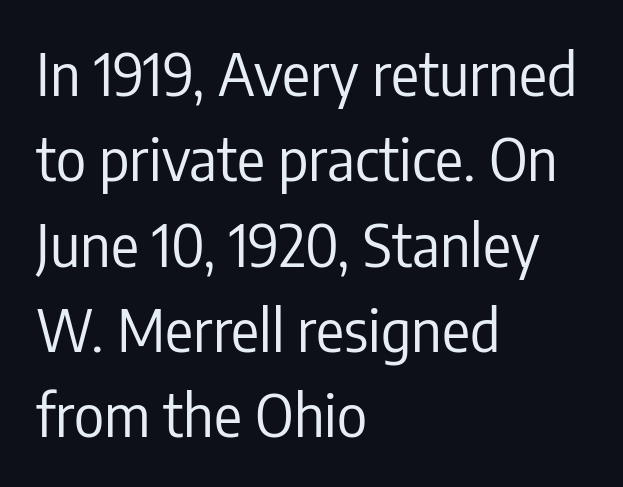
Q: Is the text bold? A: No.
Q: Is the text italic (slanted)? A: No, it is upright.
Q: Is the typeface a serif or a sans-serif typeface? A: Sans-serif.
Q: Is the text underlined? A: No.
Q: How is the paragraph aligned? A: Left-aligned.
Q: Is the spacing between letters normal or unusually wide? A: Normal.
Q: Is the spacing between lines tight, normal or loose? A: Normal.
Q: Width (condensed, normal, or wide)? A: Condensed.
Q: Stroke contrast? A: Low.
Q: x-height? A: Medium.
Q: Monospaced? A: No.
